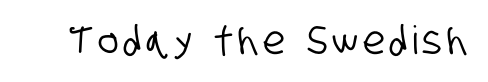
{"serif": "no", "width": "condensed", "stroke_contrast": "low", "x_height": "large", "monospaced": "no", "underline": "no", "glyph_px": 39}
